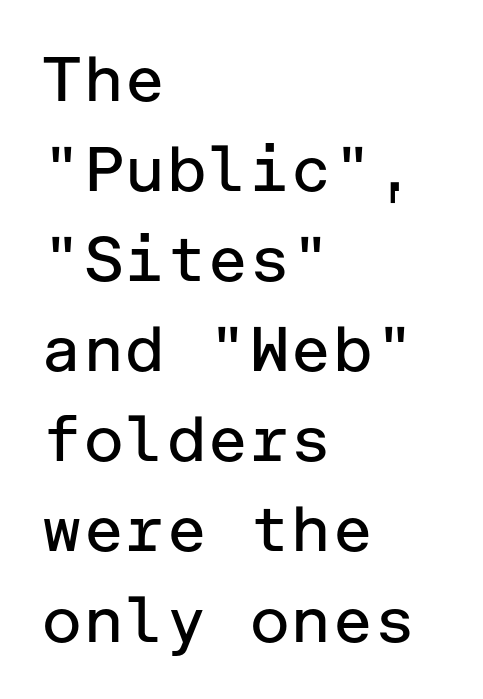
Q: Is the text bold? A: No.
Q: Is the text italic (slanted)? A: No, it is upright.
Q: Is the typeface a serif or a sans-serif typeface? A: Sans-serif.
Q: Is the text underlined? A: No.
Q: How is the paragraph aligned? A: Left-aligned.
Q: Is the spacing between letters normal or unusually wide? A: Normal.
Q: Is the spacing between lines tight, normal or loose? A: Normal.
Q: Width (condensed, normal, or wide)? A: Normal.
Q: Stroke contrast? A: Low.
Q: x-height? A: Medium.
